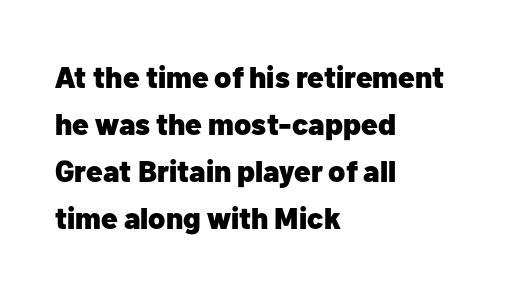
The image shows 30 px heavy sans-serif type, upright; set left-aligned, normal line spacing (1.57x), normal letter spacing, not underlined; low stroke contrast and a medium x-height.
